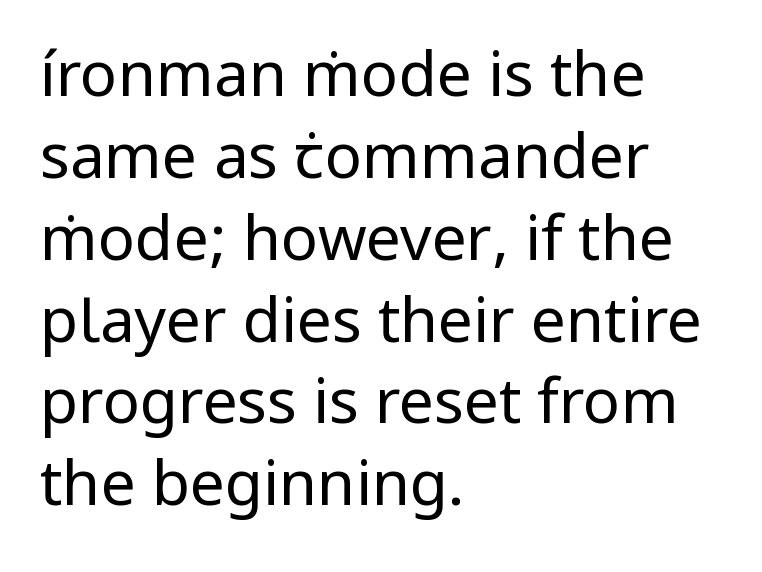
The image shows 62 px regular-weight sans-serif type, upright; set left-aligned, normal line spacing (1.32x), normal letter spacing, not underlined; low stroke contrast and a medium x-height.
